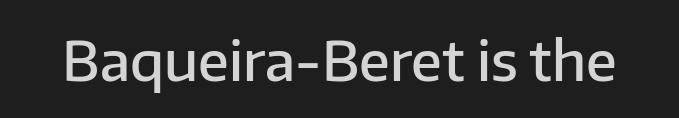
Q: Is the text bold? A: Semi-bold.
Q: Is the text italic (slanted)? A: No, it is upright.
Q: Is the typeface a serif or a sans-serif typeface? A: Sans-serif.
Q: Is the text underlined? A: No.
Q: Is the spacing between letters normal or unusually wide? A: Normal.
Q: Width (condensed, normal, or wide)? A: Normal.
Q: Stroke contrast? A: Low.
Q: x-height? A: Medium.
Q: Monospaced? A: No.
